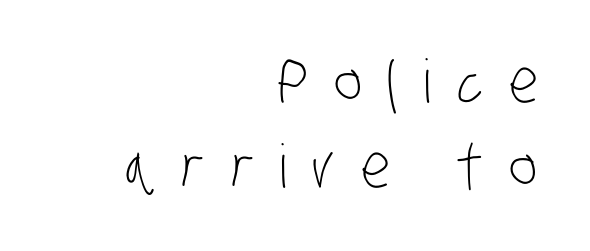
{"serif": "no", "bold": "no", "weight": "light", "width": "condensed", "stroke_contrast": "low", "x_height": "large", "monospaced": "no", "underline": "no", "align": "right", "line_spacing": "normal", "line_spacing_ratio": 1.41, "letter_spacing": "wide", "letter_spacing_em": 0.43, "glyph_px": 60}
